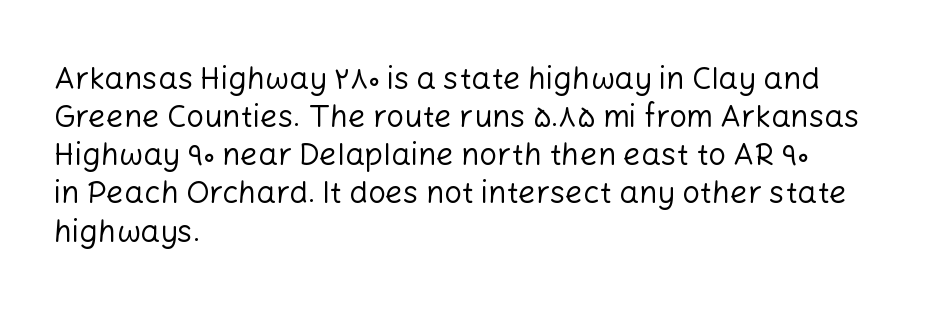
Q: Is the text bold? A: No.
Q: Is the text italic (slanted)? A: No, it is upright.
Q: Is the typeface a serif or a sans-serif typeface? A: Sans-serif.
Q: Is the text underlined? A: No.
Q: How is the paragraph aligned? A: Left-aligned.
Q: Is the spacing between letters normal or unusually wide? A: Normal.
Q: Width (condensed, normal, or wide)? A: Normal.
Q: Stroke contrast? A: Low.
Q: x-height? A: Medium.
Q: Monospaced? A: No.
